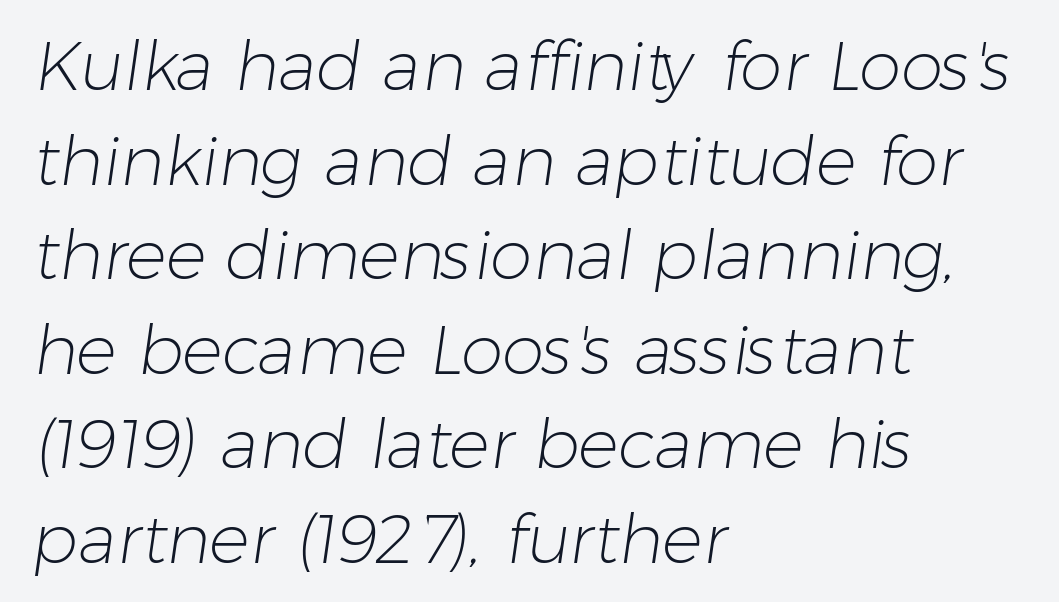
The image shows 68 px light sans-serif type; set left-aligned, normal line spacing (1.39x), normal letter spacing, not underlined; low stroke contrast and a medium x-height.
